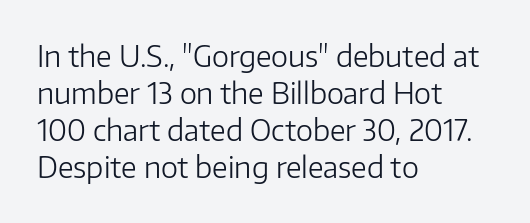
The image shows 29 px light sans-serif type, upright; set left-aligned, normal line spacing (1.28x), normal letter spacing, not underlined; low stroke contrast and a medium x-height.
